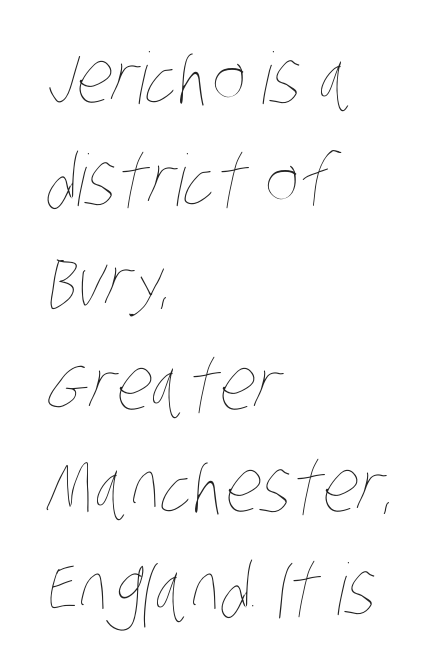
The image shows 71 px thin, condensed type; set left-aligned, normal line spacing (1.44x), normal letter spacing, not underlined; low stroke contrast and a large x-height.
